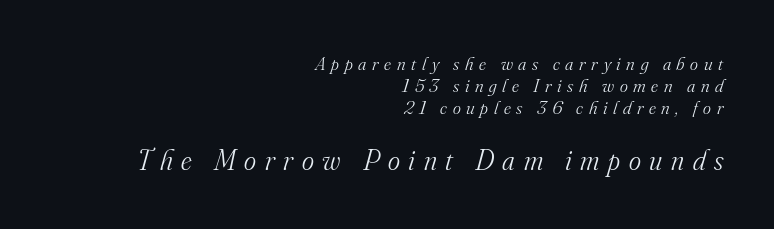
Q: Is the text bold? A: No.
Q: Is the text italic (slanted)? A: Yes, it leans right by about 16 degrees.
Q: Is the typeface a serif or a sans-serif typeface? A: Serif.
Q: Is the text underlined? A: No.
Q: How is the paragraph aligned? A: Right-aligned.
Q: Is the spacing between letters normal or unusually wide? A: Unusually wide.
Q: Which block of text is set in a larger size, the first (top) or the second (bottom)? A: The second (bottom) one.
Q: Width (condensed, normal, or wide)? A: Normal.
Q: Stroke contrast? A: Medium.
Q: x-height? A: Small.
Q: Monospaced? A: No.
